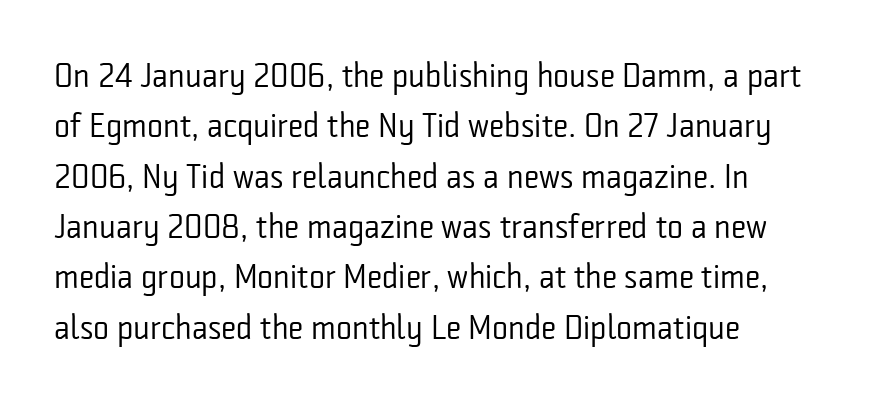
{"serif": "no", "italic": "no", "bold": "no", "weight": "regular", "width": "condensed", "stroke_contrast": "low", "x_height": "medium", "monospaced": "no", "underline": "no", "align": "left", "line_spacing": "normal", "line_spacing_ratio": 1.48, "letter_spacing": "normal", "letter_spacing_em": 0.0, "glyph_px": 34}
